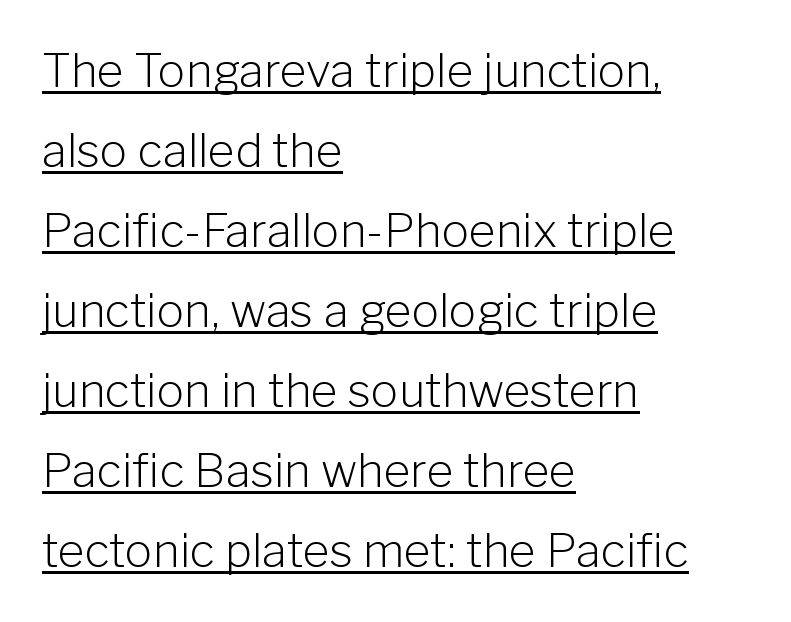
Q: Is the text bold? A: No.
Q: Is the text italic (slanted)? A: No, it is upright.
Q: Is the typeface a serif or a sans-serif typeface? A: Sans-serif.
Q: Is the text underlined? A: Yes.
Q: How is the paragraph aligned? A: Left-aligned.
Q: Is the spacing between letters normal or unusually wide? A: Normal.
Q: Width (condensed, normal, or wide)? A: Normal.
Q: Stroke contrast? A: Low.
Q: x-height? A: Medium.
Q: Monospaced? A: No.
